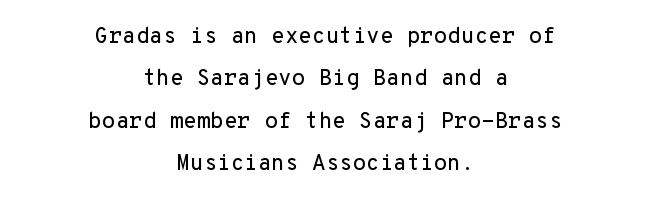
{"italic": "no", "underline": "no", "align": "center", "line_spacing": "loose", "line_spacing_ratio": 1.93, "letter_spacing": "normal", "letter_spacing_em": 0.0, "glyph_px": 22}
